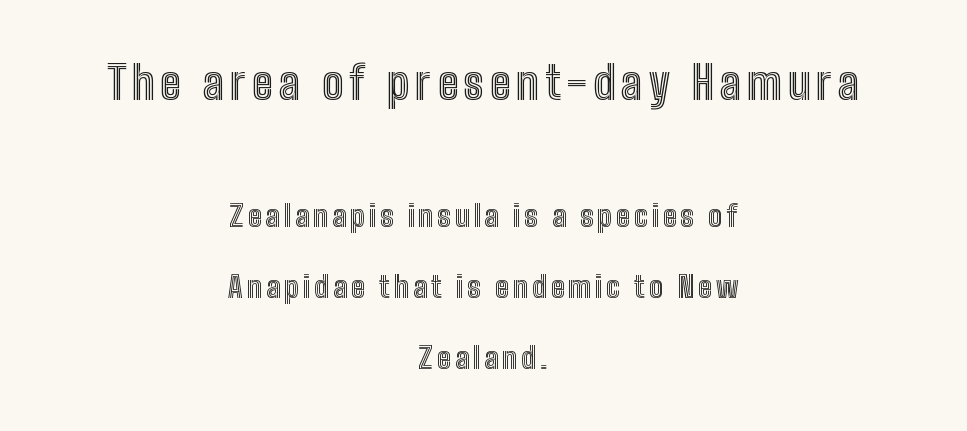
{"italic": "no", "width": "condensed", "x_height": "medium", "monospaced": "no", "underline": "no", "align": "center", "line_spacing": "loose", "line_spacing_ratio": 2.36, "larger_block": "first", "size_ratio": 1.5, "glyph_px": 45}
